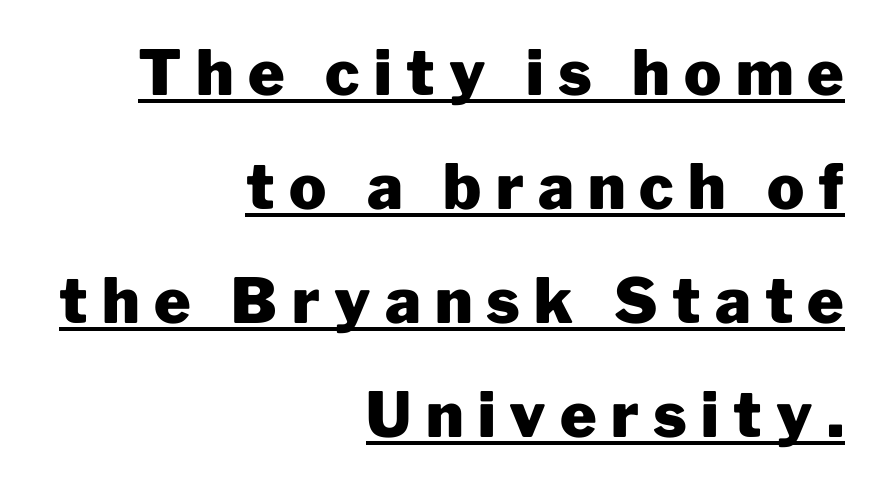
Q: Is the text bold? A: Yes.
Q: Is the text italic (slanted)? A: No, it is upright.
Q: Is the typeface a serif or a sans-serif typeface? A: Sans-serif.
Q: Is the text underlined? A: Yes.
Q: How is the paragraph aligned? A: Right-aligned.
Q: Is the spacing between letters normal or unusually wide? A: Unusually wide.
Q: Width (condensed, normal, or wide)? A: Normal.
Q: Stroke contrast? A: Low.
Q: x-height? A: Medium.
Q: Monospaced? A: No.
